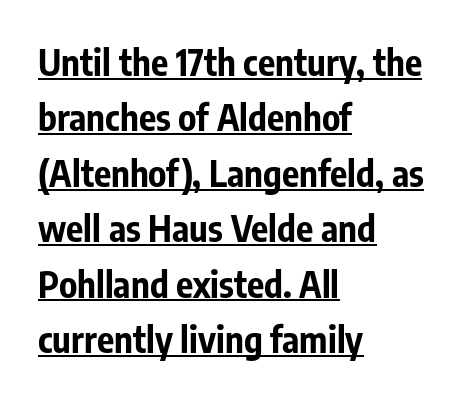
Q: Is the text bold? A: Yes.
Q: Is the text italic (slanted)? A: No, it is upright.
Q: Is the typeface a serif or a sans-serif typeface? A: Sans-serif.
Q: Is the text underlined? A: Yes.
Q: How is the paragraph aligned? A: Left-aligned.
Q: Is the spacing between letters normal or unusually wide? A: Normal.
Q: Is the spacing between lines tight, normal or loose? A: Normal.
Q: Width (condensed, normal, or wide)? A: Condensed.
Q: Stroke contrast? A: Low.
Q: x-height? A: Medium.
Q: Monospaced? A: No.
